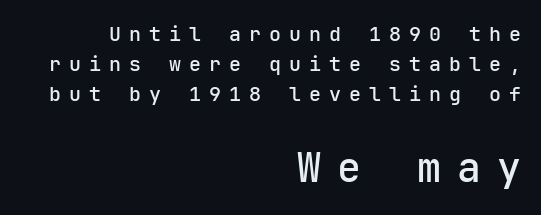
The type sits square on the baseline with zero lean. The space between consecutive lines is moderate. You could only call the tracking loose — the letters float apart. The paragraph shown leans on its right margin. You could count columns in this text — the font is strictly monospaced. Just letters on the line, the space beneath them empty.
